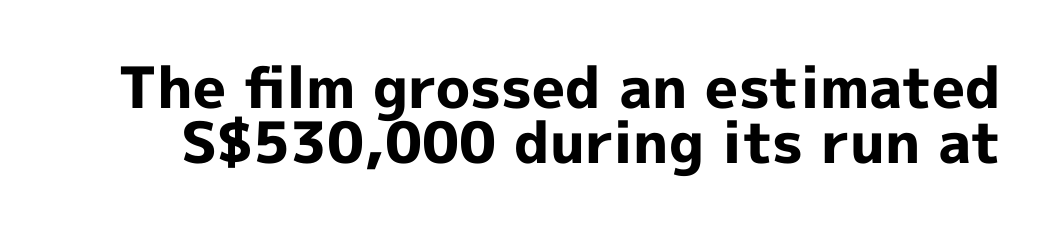
Q: Is the text bold? A: Yes.
Q: Is the text italic (slanted)? A: No, it is upright.
Q: Is the typeface a serif or a sans-serif typeface? A: Sans-serif.
Q: Is the text underlined? A: No.
Q: Is the spacing between letters normal or unusually wide? A: Normal.
Q: Is the spacing between lines tight, normal or loose? A: Tight.
Q: Width (condensed, normal, or wide)? A: Normal.
Q: x-height? A: Medium.
Q: Monospaced? A: No.
